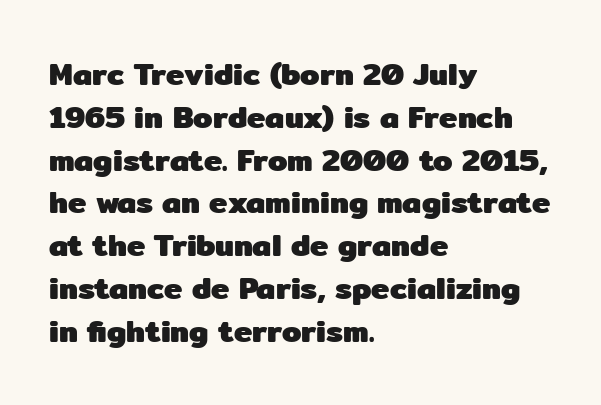
Q: Is the text bold? A: Yes.
Q: Is the text italic (slanted)? A: No, it is upright.
Q: Is the typeface a serif or a sans-serif typeface? A: Sans-serif.
Q: Is the text underlined? A: No.
Q: How is the paragraph aligned? A: Left-aligned.
Q: Is the spacing between letters normal or unusually wide? A: Normal.
Q: Is the spacing between lines tight, normal or loose? A: Normal.
Q: Width (condensed, normal, or wide)? A: Normal.
Q: Stroke contrast? A: Low.
Q: x-height? A: Medium.
Q: Monospaced? A: No.
